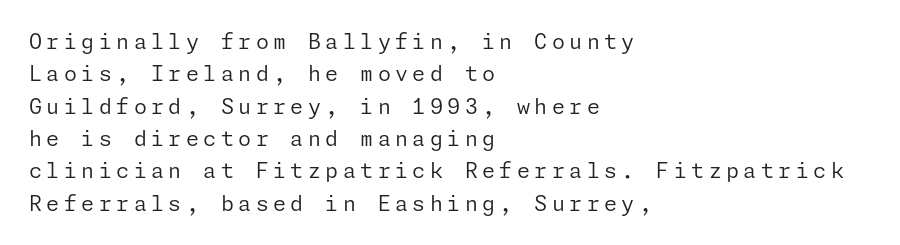
{"italic": "no", "bold": "no", "underline": "no", "align": "left", "line_spacing": "normal", "line_spacing_ratio": 1.54, "letter_spacing": "wide", "letter_spacing_em": 0.21, "glyph_px": 21}
